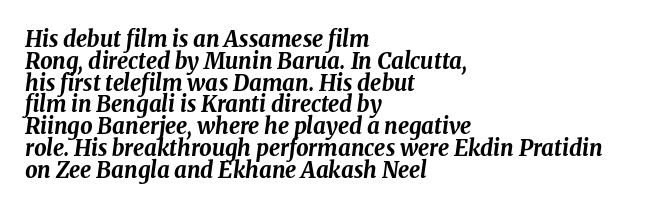
The image shows 22 px bold type, italic (leaning right); set left-aligned, tight line spacing (0.99x), normal letter spacing, not underlined.
